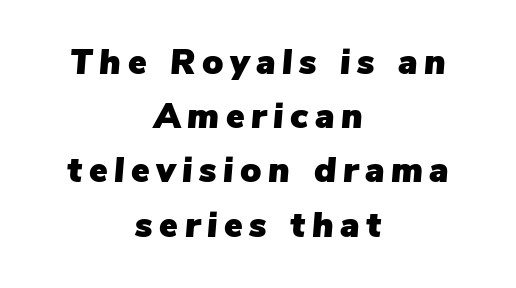
An italicized treatment has been applied to the whole sample. Vertically, the passage feels balanced, rows spaced as you'd expect. Varying glyph widths throughout — classic text-font behaviour. Compared with a flush-left layout, this one balances lines on the center instead. Quick note: underline off.
